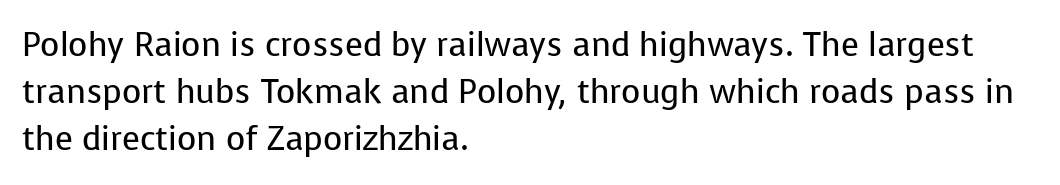
Stroke mass is kept to a normal reading level or below. Nobody drew a line under any word here. The line-height multiplier appears to be the usual default. Check where the strokes stop: nothing finishes them off — pure sans.
